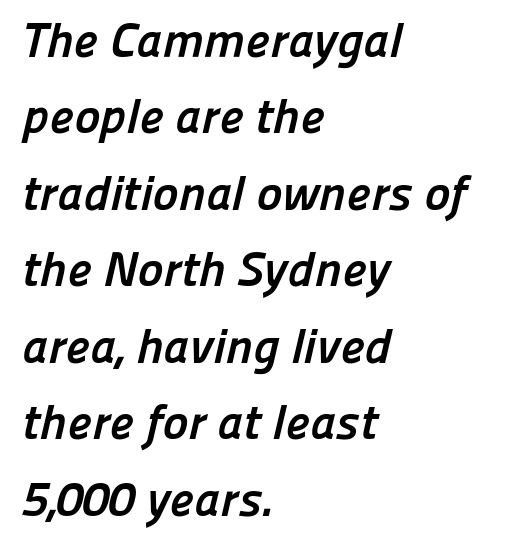
Q: Is the text bold? A: Yes.
Q: Is the typeface a serif or a sans-serif typeface? A: Sans-serif.
Q: Is the text underlined? A: No.
Q: How is the paragraph aligned? A: Left-aligned.
Q: Is the spacing between letters normal or unusually wide? A: Normal.
Q: Is the spacing between lines tight, normal or loose? A: Normal.
Q: Width (condensed, normal, or wide)? A: Normal.
Q: Stroke contrast? A: Low.
Q: x-height? A: Medium.
Q: Monospaced? A: No.
